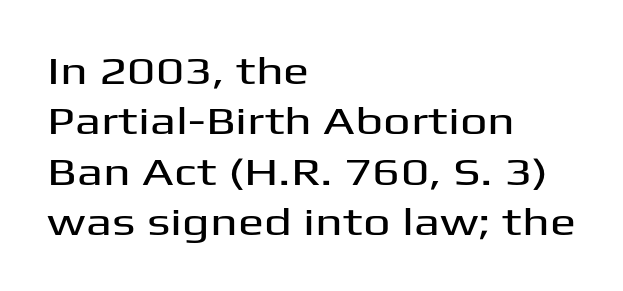
Q: Is the text italic (slanted)? A: No, it is upright.
Q: Is the typeface a serif or a sans-serif typeface? A: Sans-serif.
Q: Is the text underlined? A: No.
Q: How is the paragraph aligned? A: Left-aligned.
Q: Is the spacing between letters normal or unusually wide? A: Normal.
Q: Is the spacing between lines tight, normal or loose? A: Normal.
Q: Width (condensed, normal, or wide)? A: Wide.
Q: Stroke contrast? A: Medium.
Q: x-height? A: Medium.
Q: Monospaced? A: No.
